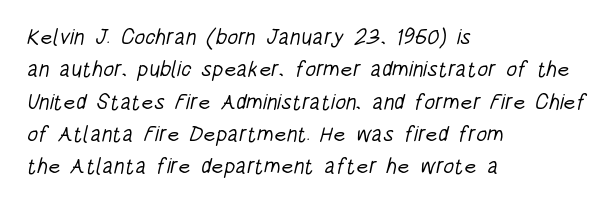
Q: Is the text bold? A: No.
Q: Is the text underlined? A: No.
Q: How is the paragraph aligned? A: Left-aligned.
Q: Is the spacing between letters normal or unusually wide? A: Normal.
Q: Is the spacing between lines tight, normal or loose? A: Normal.
